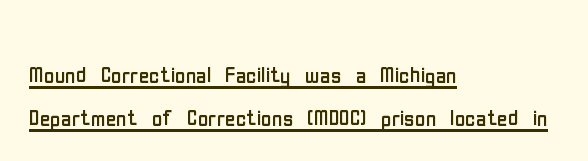
Q: Is the text bold? A: No.
Q: Is the text italic (slanted)? A: No, it is upright.
Q: Is the typeface a serif or a sans-serif typeface? A: Sans-serif.
Q: Is the text underlined? A: Yes.
Q: How is the paragraph aligned? A: Left-aligned.
Q: Is the spacing between letters normal or unusually wide? A: Normal.
Q: Is the spacing between lines tight, normal or loose? A: Normal.
Q: Width (condensed, normal, or wide)? A: Condensed.
Q: Stroke contrast? A: Low.
Q: x-height? A: Medium.
Q: Monospaced? A: No.
